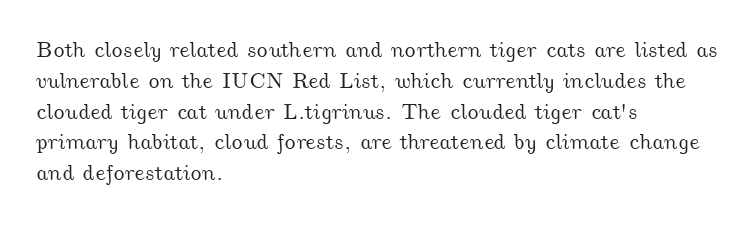
Letters rest on an invisible, unmarked baseline. How would I describe the line gaps? Plain and ordinary. Each word holds together tightly as a unit, with standard inter-letter gaps. These lines stack with their left ends in a neat column.
